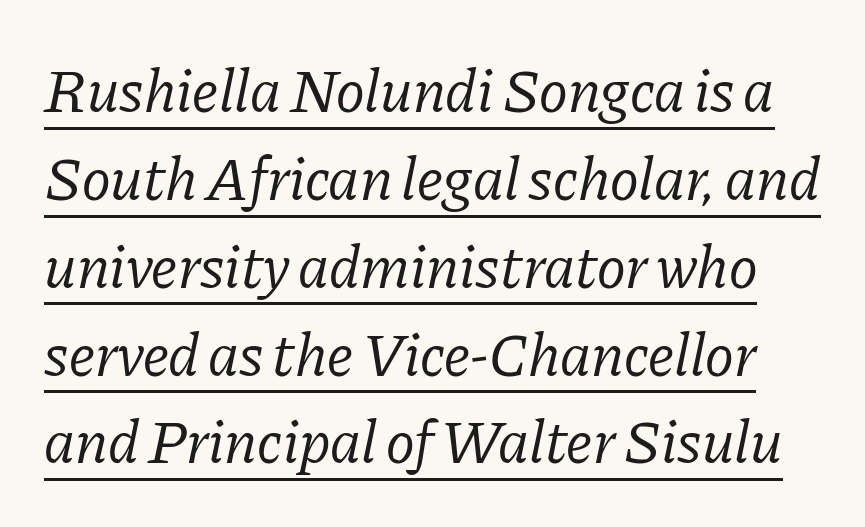
Q: Is the text bold? A: No.
Q: Is the text italic (slanted)? A: Yes, it leans right by about 11 degrees.
Q: Is the typeface a serif or a sans-serif typeface? A: Serif.
Q: Is the text underlined? A: Yes.
Q: Is the spacing between letters normal or unusually wide? A: Normal.
Q: Is the spacing between lines tight, normal or loose? A: Normal.
Q: Width (condensed, normal, or wide)? A: Normal.
Q: Stroke contrast? A: Low.
Q: x-height? A: Medium.
Q: Monospaced? A: No.
